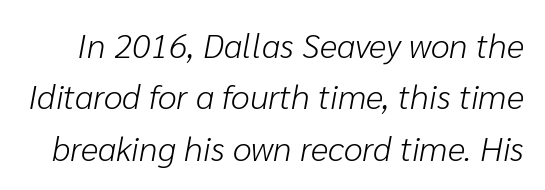
{"italic": "yes", "lean": "right", "slant_degrees": 10, "bold": "no", "weight": "light", "width": "normal", "stroke_contrast": "low", "x_height": "medium", "monospaced": "no", "underline": "no", "line_spacing": "normal", "line_spacing_ratio": 1.51, "letter_spacing": "normal", "letter_spacing_em": 0.0, "glyph_px": 34}
